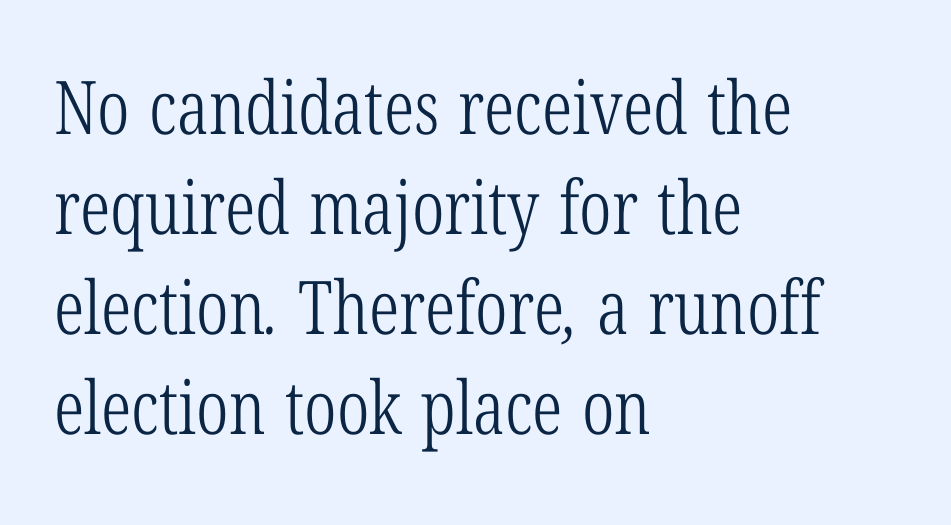
The image shows 74 px light, condensed serif type; set left-aligned, normal line spacing (1.35x), normal letter spacing, not underlined; low stroke contrast and a medium x-height.
